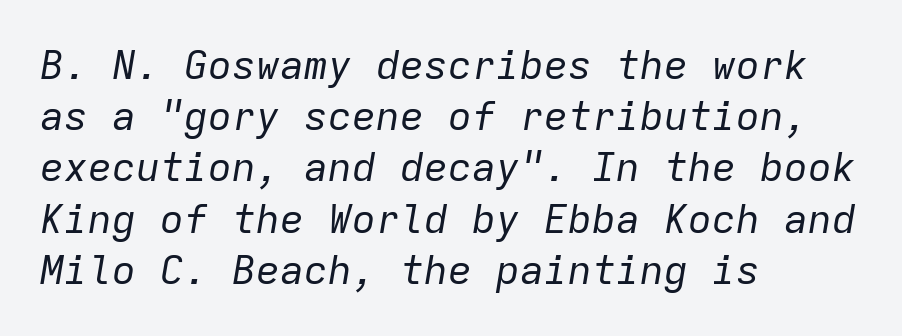
Q: Is the text bold? A: No.
Q: Is the text italic (slanted)? A: Yes, it leans right by about 9 degrees.
Q: Is the text underlined? A: No.
Q: How is the paragraph aligned? A: Left-aligned.
Q: Is the spacing between letters normal or unusually wide? A: Normal.
Q: Is the spacing between lines tight, normal or loose? A: Normal.
Q: Width (condensed, normal, or wide)? A: Normal.
Q: Stroke contrast? A: Low.
Q: x-height? A: Medium.
Q: Monospaced? A: Yes.
